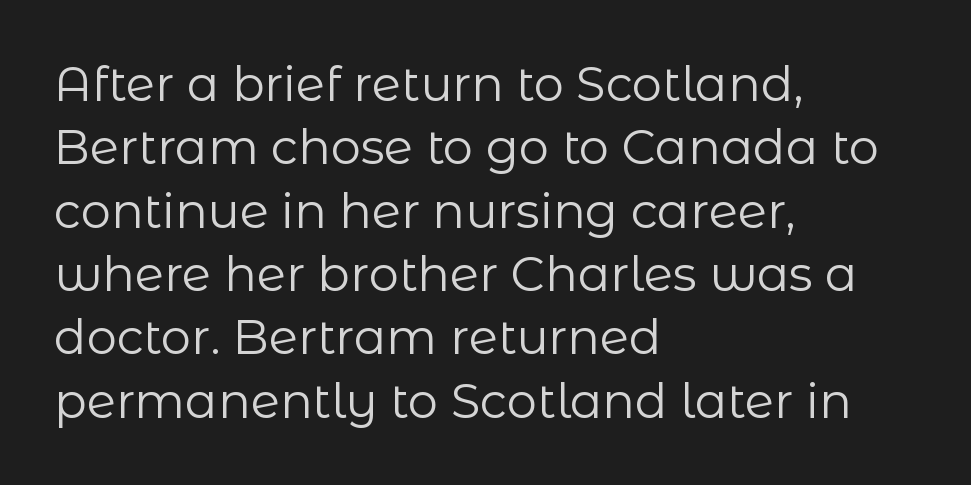
{"serif": "no", "italic": "no", "bold": "no", "weight": "regular", "width": "normal", "stroke_contrast": "low", "x_height": "medium", "monospaced": "no", "underline": "no", "align": "left", "line_spacing": "normal", "line_spacing_ratio": 1.32, "letter_spacing": "normal", "letter_spacing_em": 0.0, "glyph_px": 48}
